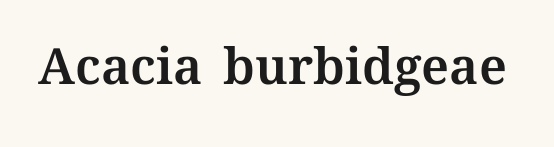
{"italic": "no", "width": "normal", "stroke_contrast": "medium", "x_height": "medium", "monospaced": "no", "underline": "no", "letter_spacing": "normal", "letter_spacing_em": 0.0, "glyph_px": 50}
